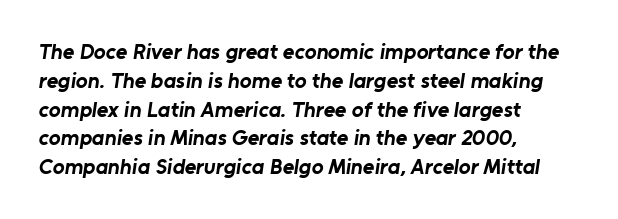
{"bold": "yes", "underline": "no", "align": "left", "line_spacing": "normal", "line_spacing_ratio": 1.31, "letter_spacing": "normal", "letter_spacing_em": 0.0, "glyph_px": 22}
